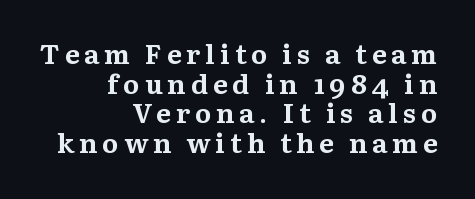
These words are printed bold, with thick strokes throughout. The vertical gap from one line to the next is small. Ordinary non-slanted type is in use. Words float on clear page, feet unadorned. A flush-right, rag-left setting is used for this passage.
